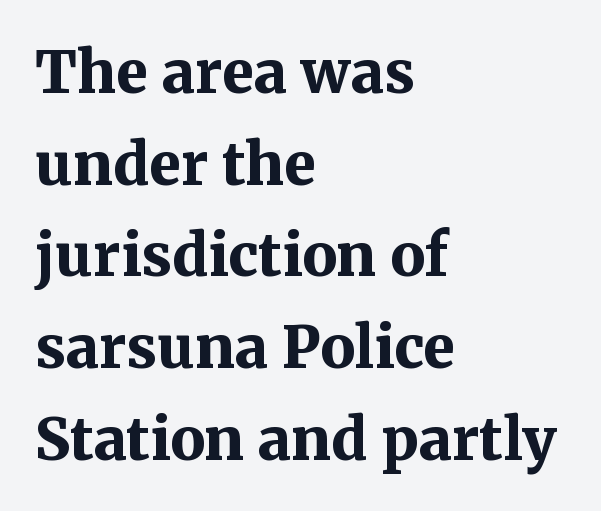
The image shows 58 px bold serif type, upright; set left-aligned, normal line spacing (1.58x), normal letter spacing, not underlined; medium stroke contrast and a medium x-height.
